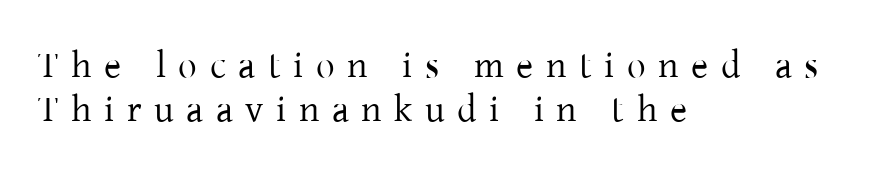
{"serif": "yes", "italic": "no", "bold": "no", "weight": "regular", "width": "normal", "stroke_contrast": "low", "x_height": "medium", "monospaced": "no", "underline": "no", "align": "left", "line_spacing_ratio": 1.18, "letter_spacing": "wide", "letter_spacing_em": 0.34, "glyph_px": 37}
